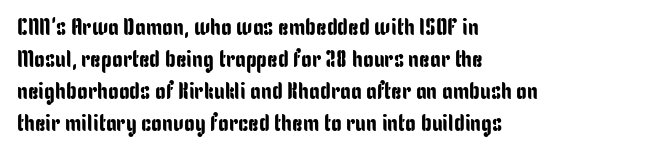
The image shows 24 px text type, upright; set left-aligned, normal line spacing (1.34x), normal letter spacing, not underlined.
